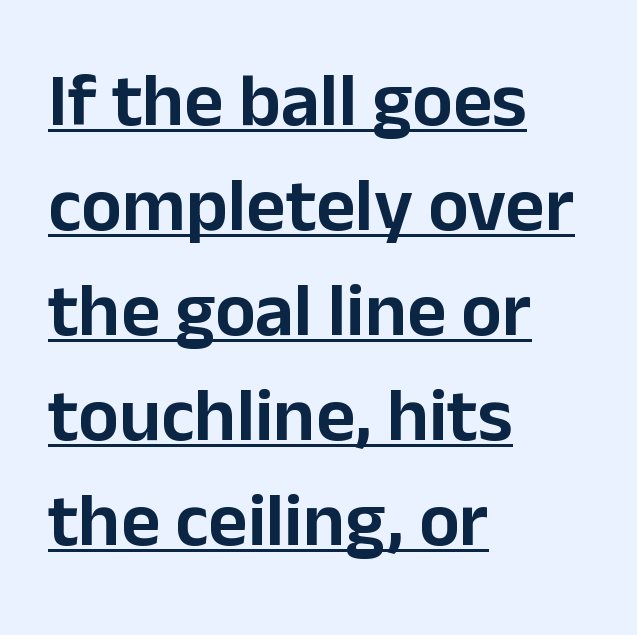
The image shows 76 px sans-serif type, upright; set left-aligned, normal line spacing (1.38x), normal letter spacing, underlined; low stroke contrast and a medium x-height.
